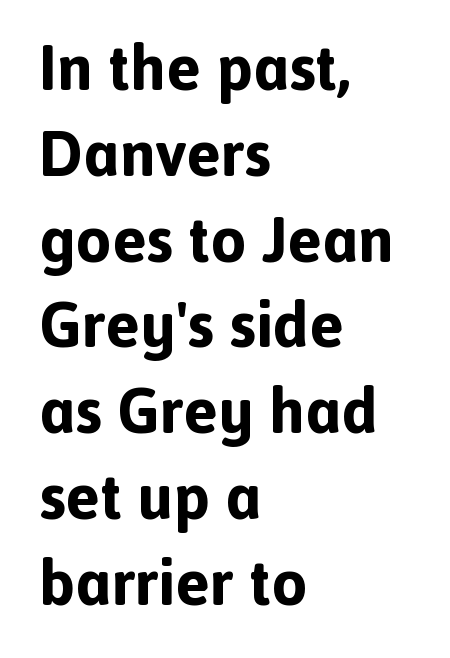
Q: Is the text bold? A: Yes.
Q: Is the text italic (slanted)? A: No, it is upright.
Q: Is the typeface a serif or a sans-serif typeface? A: Sans-serif.
Q: Is the text underlined? A: No.
Q: How is the paragraph aligned? A: Left-aligned.
Q: Is the spacing between letters normal or unusually wide? A: Normal.
Q: Is the spacing between lines tight, normal or loose? A: Normal.
Q: Width (condensed, normal, or wide)? A: Normal.
Q: x-height? A: Medium.
Q: Monospaced? A: No.
